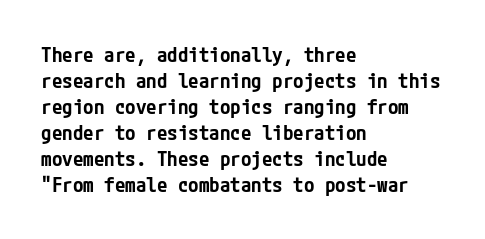
{"italic": "no", "bold": "semi", "underline": "no", "align": "left", "line_spacing_ratio": 1.24, "letter_spacing": "normal", "letter_spacing_em": 0.0, "glyph_px": 21}
